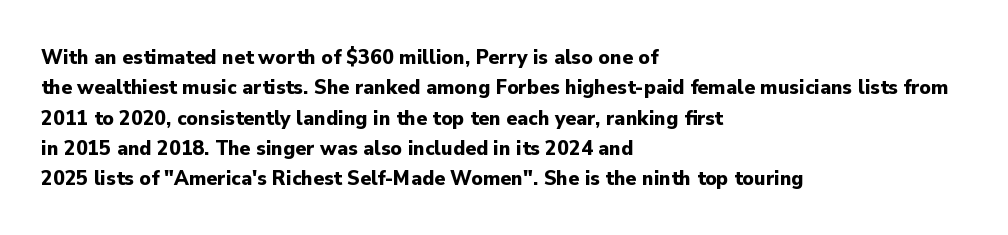
{"italic": "no", "bold": "yes", "underline": "no", "align": "left", "line_spacing": "normal", "line_spacing_ratio": 1.38, "letter_spacing": "normal", "letter_spacing_em": 0.0, "glyph_px": 22}
